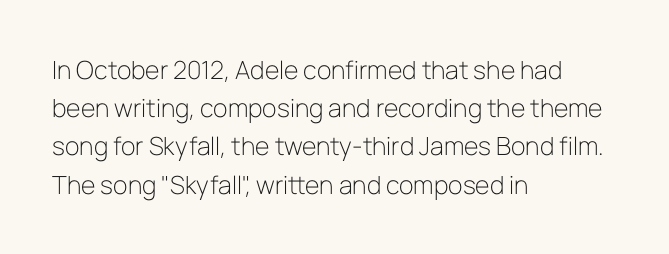
Q: Is the text bold? A: No.
Q: Is the text italic (slanted)? A: No, it is upright.
Q: Is the text underlined? A: No.
Q: How is the paragraph aligned? A: Left-aligned.
Q: Is the spacing between letters normal or unusually wide? A: Normal.
Q: Is the spacing between lines tight, normal or loose? A: Normal.
